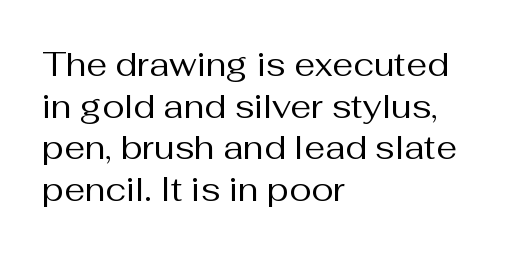
The image shows 33 px regular-weight sans-serif type, upright; set left-aligned, normal line spacing (1.26x), normal letter spacing, not underlined; medium stroke contrast and a medium x-height.
